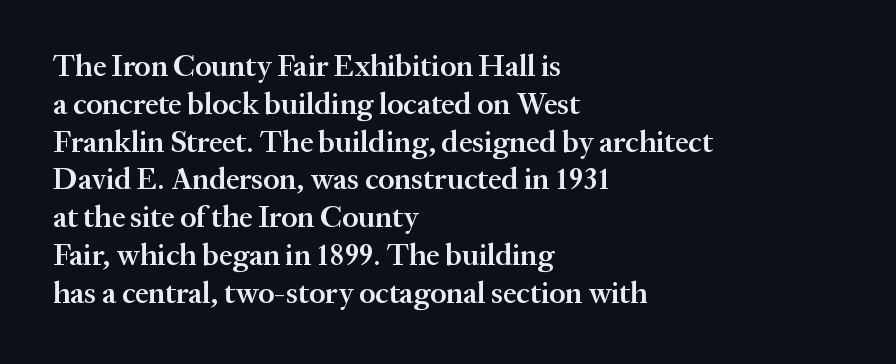
Q: Is the text bold? A: Semi-bold.
Q: Is the text italic (slanted)? A: No, it is upright.
Q: Is the typeface a serif or a sans-serif typeface? A: Serif.
Q: Is the text underlined? A: No.
Q: How is the paragraph aligned? A: Left-aligned.
Q: Is the spacing between letters normal or unusually wide? A: Normal.
Q: Is the spacing between lines tight, normal or loose? A: Normal.
Q: Width (condensed, normal, or wide)? A: Normal.
Q: Stroke contrast? A: Medium.
Q: x-height? A: Medium.
Q: Monospaced? A: No.
